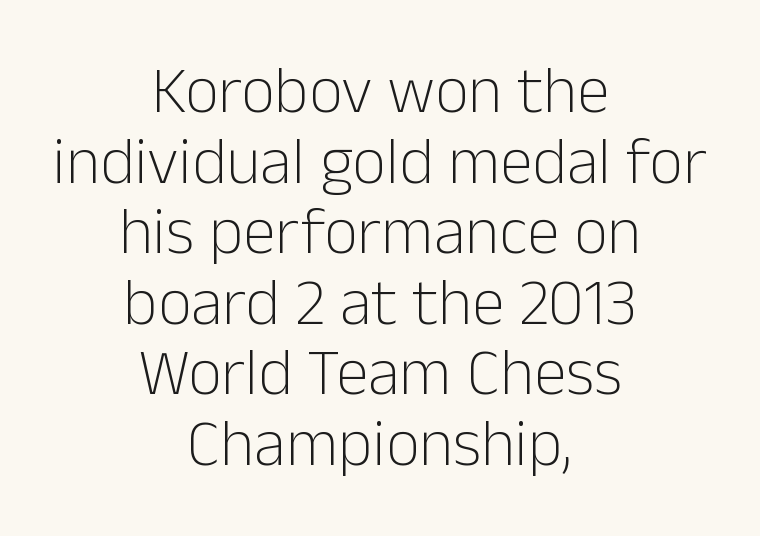
{"serif": "no", "italic": "no", "bold": "no", "weight": "light", "width": "normal", "stroke_contrast": "low", "x_height": "medium", "monospaced": "no", "underline": "no", "align": "center", "line_spacing": "tight", "line_spacing_ratio": 1.07, "letter_spacing": "normal", "letter_spacing_em": 0.0, "glyph_px": 66}
